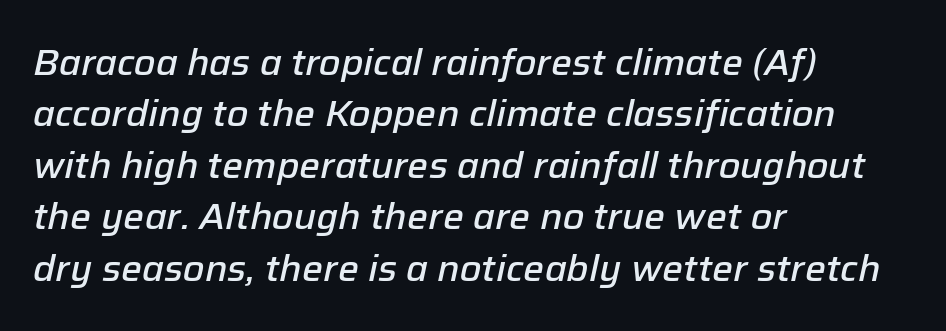
In terms of letterspacing, this is plain default setting. The passage is arranged the way most books set body copy — flush left. Rule under the text: the space is simply empty. Interline gaps are of average width in this sample. If you drew a line through each stem, it would be angled. These lines are rendered in a variable-pitch font.
